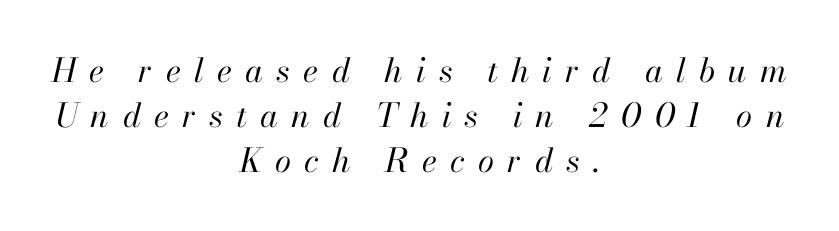
Q: Is the text bold? A: No.
Q: Is the text italic (slanted)? A: Yes, it leans right by about 13 degrees.
Q: Is the text underlined? A: No.
Q: How is the paragraph aligned? A: Centered.
Q: Is the spacing between letters normal or unusually wide? A: Unusually wide.
Q: Is the spacing between lines tight, normal or loose? A: Normal.
Q: Width (condensed, normal, or wide)? A: Normal.
Q: Stroke contrast? A: High.
Q: x-height? A: Small.
Q: Monospaced? A: No.
